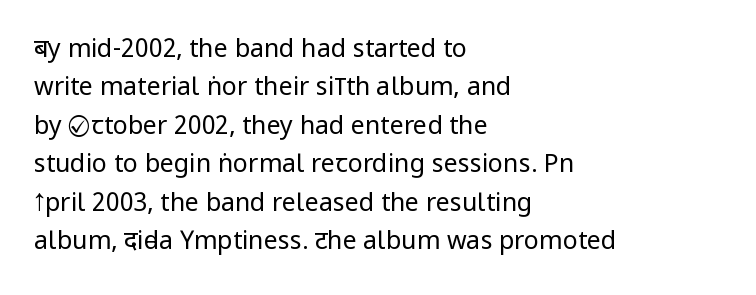
The image shows 25 px text type, upright; set left-aligned, normal line spacing (1.54x), normal letter spacing, not underlined.
